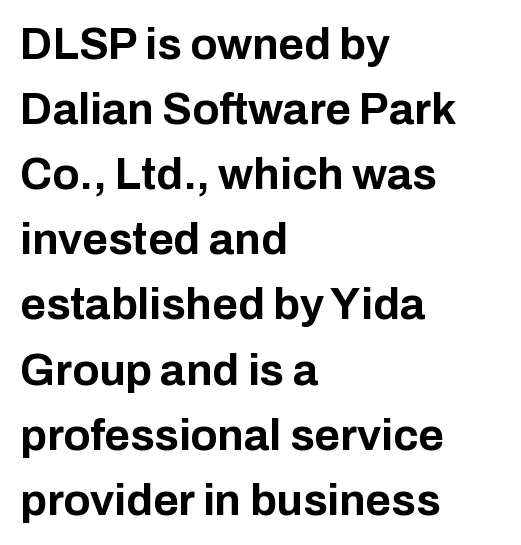
Q: Is the text bold? A: Yes.
Q: Is the text italic (slanted)? A: No, it is upright.
Q: Is the typeface a serif or a sans-serif typeface? A: Sans-serif.
Q: Is the text underlined? A: No.
Q: How is the paragraph aligned? A: Left-aligned.
Q: Is the spacing between letters normal or unusually wide? A: Normal.
Q: Is the spacing between lines tight, normal or loose? A: Normal.
Q: Width (condensed, normal, or wide)? A: Normal.
Q: Stroke contrast? A: Low.
Q: x-height? A: Medium.
Q: Monospaced? A: No.
